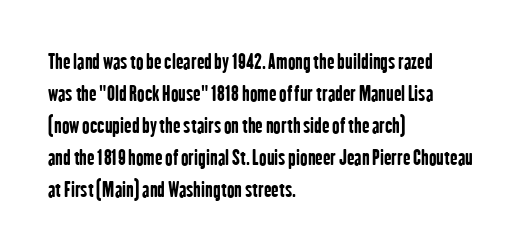
The passage shown is emphatically bold. Clear beneath every line of the passage. Characters remain perfectly vertical along every line. These lines sit exactly where default settings would place them. The horizontal fit of the characters is conventional and even. Each line starts at the same left margin while the right side varies.
